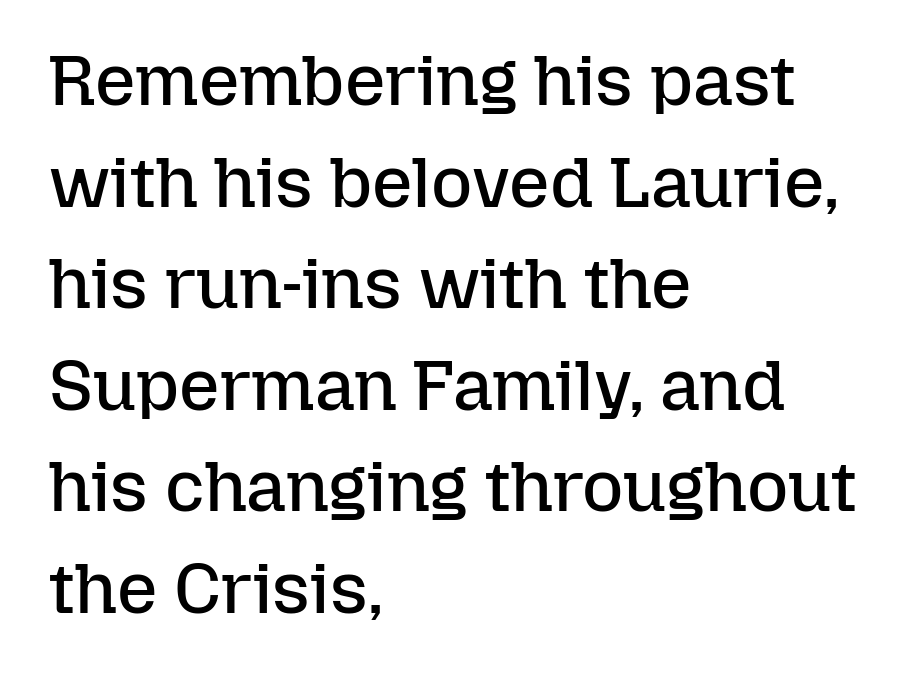
The image shows 71 px regular-weight type, upright; set left-aligned, normal line spacing (1.43x), normal letter spacing, not underlined; low stroke contrast and a medium x-height.
